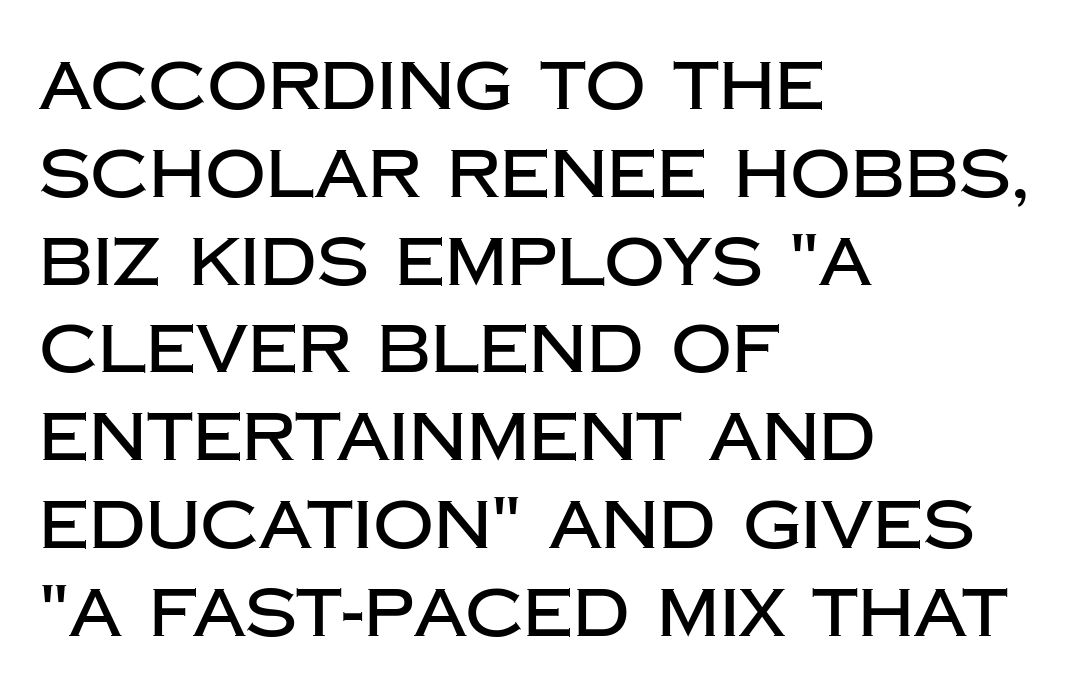
Q: Is the text italic (slanted)? A: No, it is upright.
Q: Is the typeface a serif or a sans-serif typeface? A: Sans-serif.
Q: Is the text underlined? A: No.
Q: How is the paragraph aligned? A: Left-aligned.
Q: Is the spacing between letters normal or unusually wide? A: Normal.
Q: Is the spacing between lines tight, normal or loose? A: Normal.
Q: Width (condensed, normal, or wide)? A: Normal.
Q: Stroke contrast? A: Low.
Q: x-height? A: Large.
Q: Monospaced? A: No.
